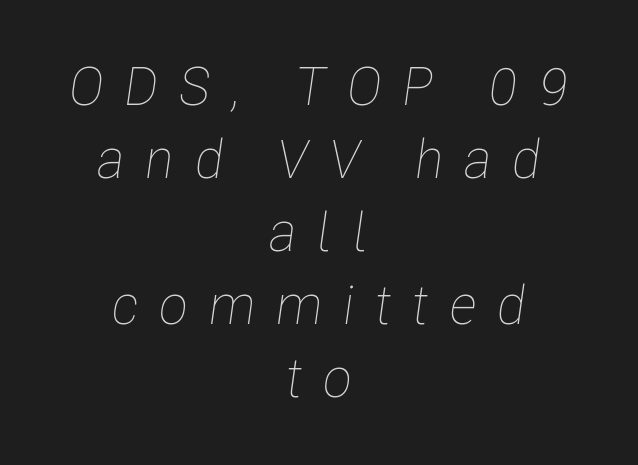
Q: Is the text bold? A: No.
Q: Is the text italic (slanted)? A: Yes, it leans right by about 8 degrees.
Q: Is the text underlined? A: No.
Q: How is the paragraph aligned? A: Centered.
Q: Is the spacing between letters normal or unusually wide? A: Unusually wide.
Q: Is the spacing between lines tight, normal or loose? A: Normal.
Q: Width (condensed, normal, or wide)? A: Condensed.
Q: Stroke contrast? A: Low.
Q: x-height? A: Medium.
Q: Monospaced? A: No.
